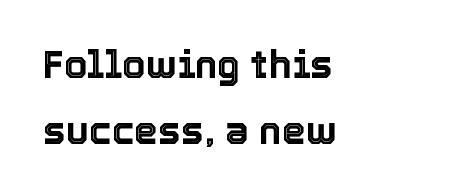
The passage is arranged the way most books set body copy — flush left. Words float on clear page, feet unadorned. Each word holds together tightly as a unit, with standard inter-letter gaps. This sample has the flowing, uneven cadence of proportional lettering.
